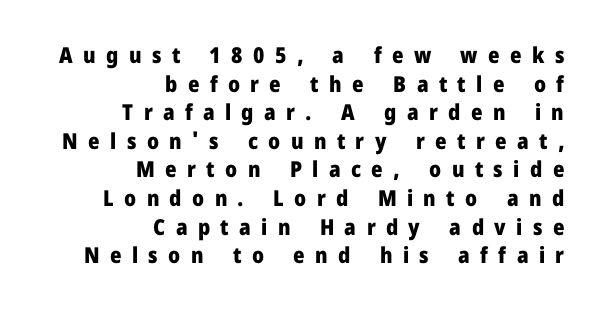
The image shows 22 px bold type, upright; set right-aligned, normal line spacing (1.3x), unusually wide letter spacing (+0.47 em), not underlined.
